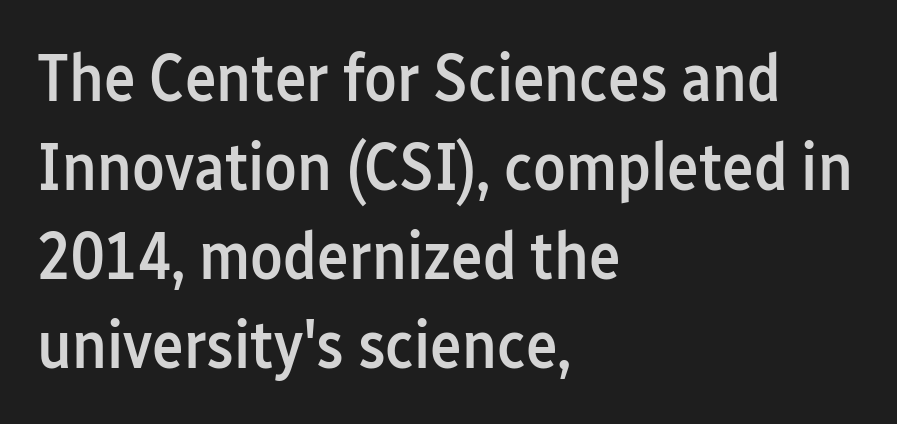
The image shows 67 px semibold, condensed sans-serif type, upright; set left-aligned, normal line spacing (1.33x), normal letter spacing, not underlined; low stroke contrast and a medium x-height.
